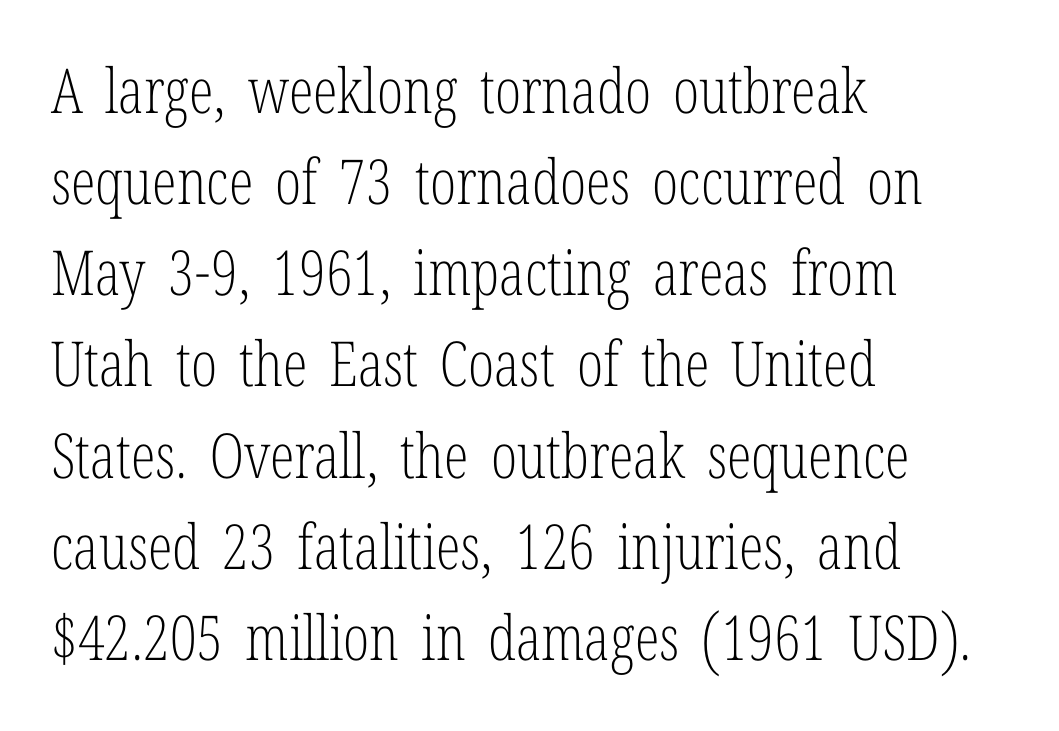
You could not count columns in this text — the font is proportionally spaced. Yep, those are serifs on the letters. Short and long lines alike share a common starting point at left. The letters look calm and open, with moderate or lighter stems. Underlining? Definitely not there. These lines sit exactly where default settings would place them.
